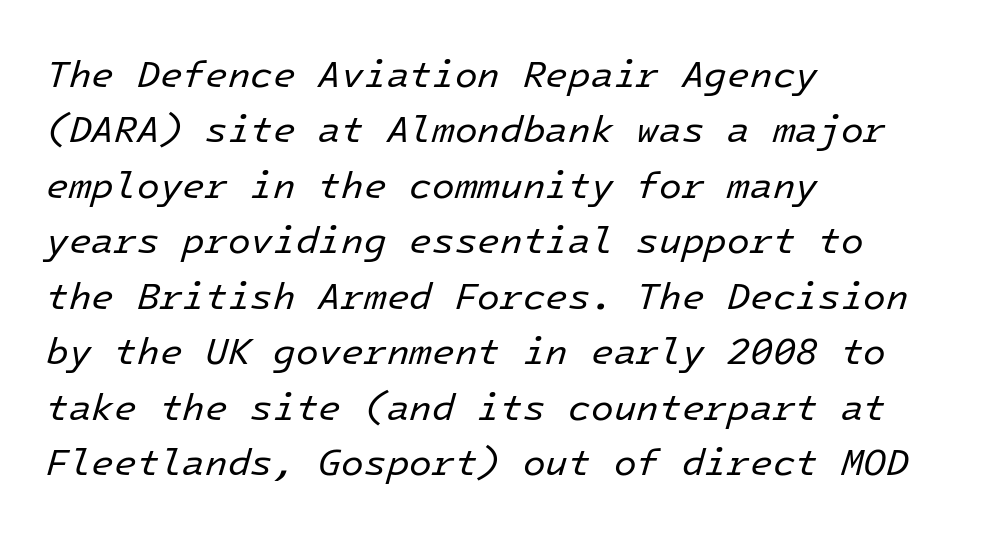
Quick note: interline space is typical. These glyphs show unthickened strokes, regular width or finer. Layout note: lines flush left. Each row of text sits above clean, open space.
